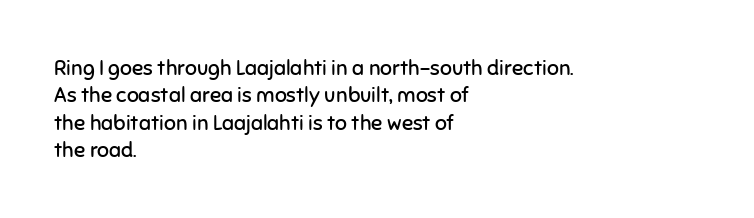
Q: Is the text bold? A: No.
Q: Is the text italic (slanted)? A: No, it is upright.
Q: Is the text underlined? A: No.
Q: How is the paragraph aligned? A: Left-aligned.
Q: Is the spacing between letters normal or unusually wide? A: Normal.
Q: Is the spacing between lines tight, normal or loose? A: Normal.
